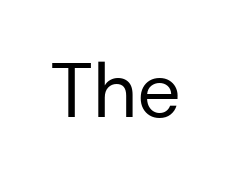
The image shows 77 px regular-weight sans-serif type, upright; set normal letter spacing, not underlined; low stroke contrast and a medium x-height.
